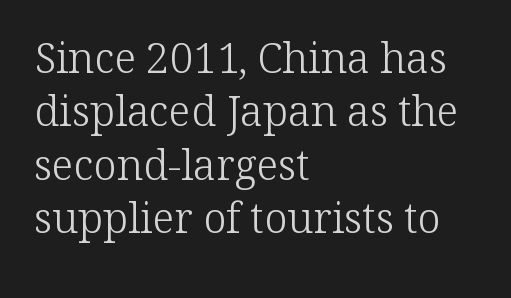
{"serif": "yes", "italic": "no", "bold": "no", "weight": "light", "width": "normal", "stroke_contrast": "low", "x_height": "medium", "monospaced": "no", "underline": "no", "align": "left", "line_spacing": "normal", "line_spacing_ratio": 1.27, "letter_spacing": "normal", "letter_spacing_em": 0.0, "glyph_px": 42}
